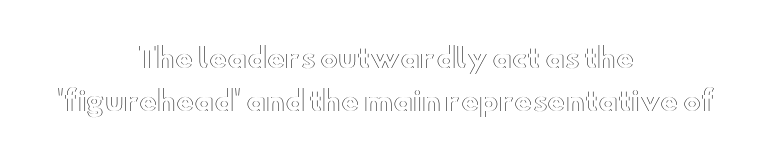
The image shows 27 px text type, upright; set centered, normal line spacing (1.61x), normal letter spacing, not underlined.
